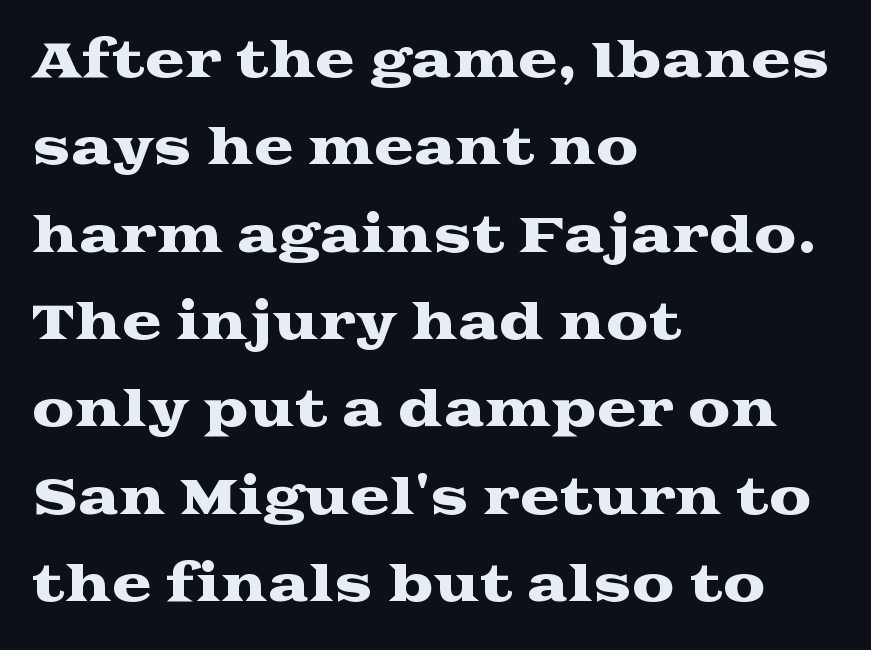
The image shows 48 px wide serif type, upright; set left-aligned, line spacing 1.82x, normal letter spacing, not underlined; medium stroke contrast and a medium x-height.
